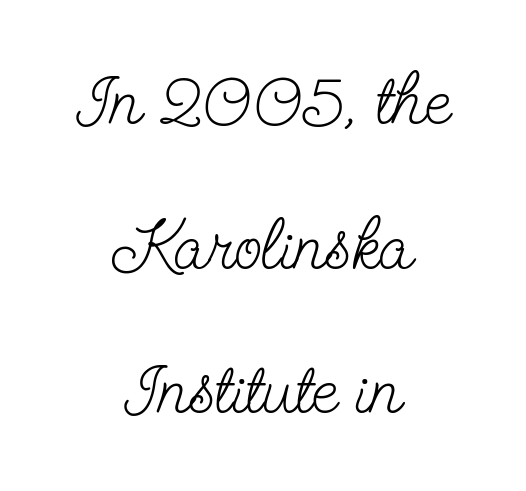
Q: Is the text bold? A: No.
Q: Is the text italic (slanted)? A: Yes.
Q: Is the typeface a serif or a sans-serif typeface? A: Serif.
Q: Is the text underlined? A: No.
Q: How is the paragraph aligned? A: Centered.
Q: Is the spacing between letters normal or unusually wide? A: Normal.
Q: Is the spacing between lines tight, normal or loose? A: Loose.
Q: Width (condensed, normal, or wide)? A: Condensed.
Q: Stroke contrast? A: Low.
Q: x-height? A: Small.
Q: Monospaced? A: No.
